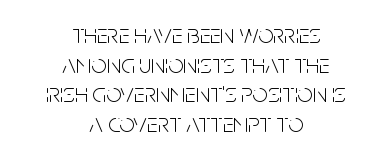
Q: Is the text bold? A: No.
Q: Is the text italic (slanted)? A: No, it is upright.
Q: Is the text underlined? A: No.
Q: How is the paragraph aligned? A: Centered.
Q: Is the spacing between letters normal or unusually wide? A: Normal.
Q: Is the spacing between lines tight, normal or loose? A: Tight.
